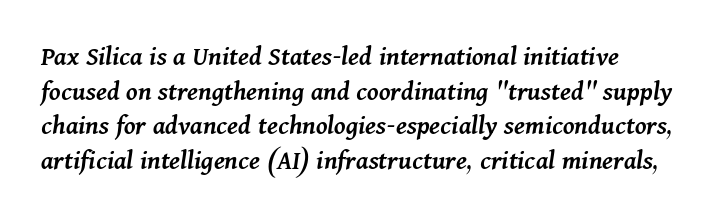
How are the letters spaced? Ordinarily, with no added tracking. This is moderately heavy type, rendered in semibold. Just letters on the line, the space beneath them empty. Character widths vary here, with narrow letters taking less room than wide ones. The letters are slanted; this is an italic face.
